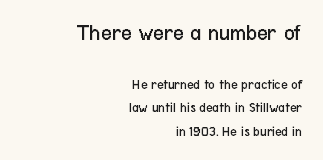
{"italic": "no", "bold": "no", "underline": "no", "align": "right", "line_spacing": "normal", "line_spacing_ratio": 1.65, "letter_spacing": "normal", "letter_spacing_em": 0.0, "larger_block": "first", "size_ratio": 1.64, "glyph_px": 23}
